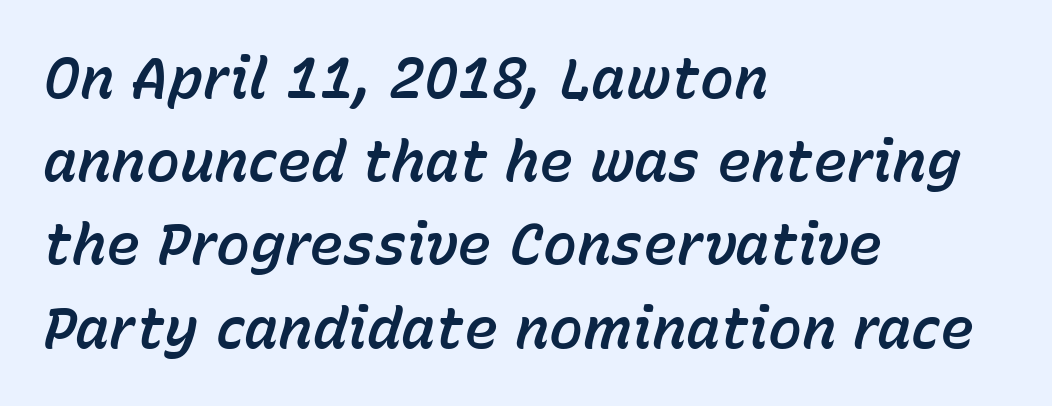
Q: Is the text italic (slanted)? A: Yes, it leans right by about 15 degrees.
Q: Is the text underlined? A: No.
Q: How is the paragraph aligned? A: Left-aligned.
Q: Is the spacing between letters normal or unusually wide? A: Normal.
Q: Is the spacing between lines tight, normal or loose? A: Normal.
Q: Width (condensed, normal, or wide)? A: Normal.
Q: Stroke contrast? A: Low.
Q: x-height? A: Medium.
Q: Monospaced? A: No.
